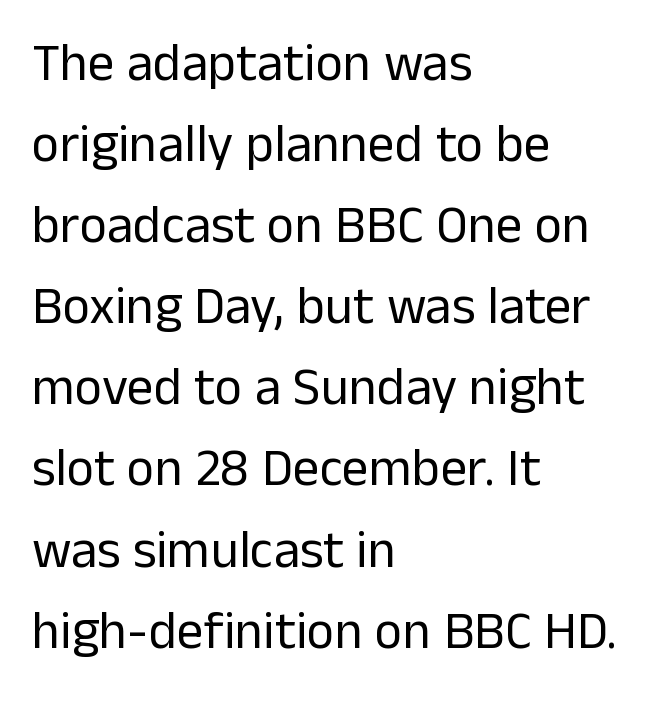
The face used here is proportionally spaced, like ordinary book or web type. Default kerning and tracking; the words read as compact shapes. Examine the stroke ends and you'll find no serifs. The rows are spaced the way most documents space them.
